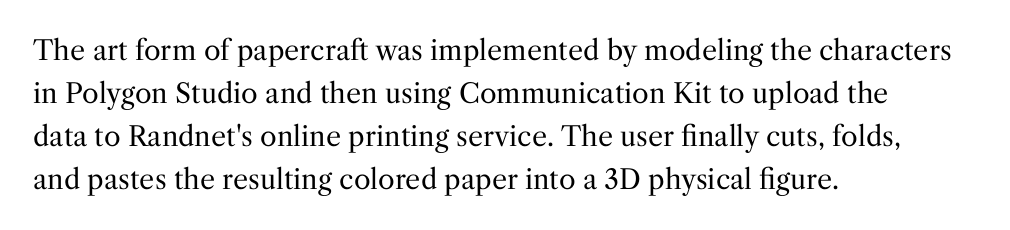
{"italic": "no", "bold": "no", "underline": "no", "align": "left", "line_spacing": "normal", "line_spacing_ratio": 1.59, "letter_spacing": "normal", "letter_spacing_em": 0.0, "glyph_px": 27}
